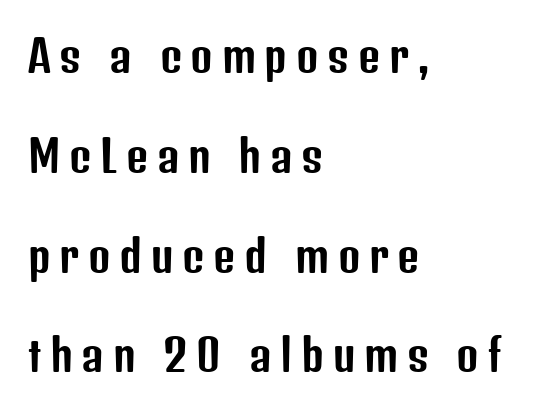
Beneath every word, the page is bare. Nothing sits at the stroke ends, so this counts as sans-serif. This sample trades compactness for vertical openness between lines. The lines in this sample share a left origin and differ only in where they stop. Compared with typical body copy, the letter spacing here is much looser. A roman cut, with each character standing at attention.
